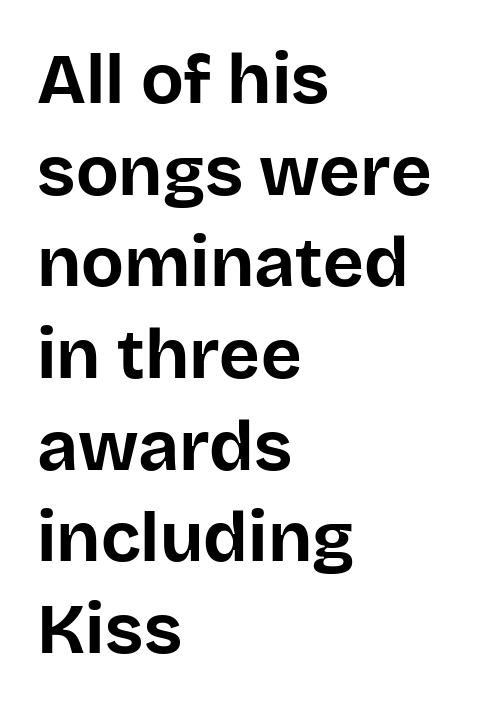
Q: Is the text bold? A: Yes.
Q: Is the text italic (slanted)? A: No, it is upright.
Q: Is the typeface a serif or a sans-serif typeface? A: Sans-serif.
Q: Is the text underlined? A: No.
Q: How is the paragraph aligned? A: Left-aligned.
Q: Is the spacing between letters normal or unusually wide? A: Normal.
Q: Is the spacing between lines tight, normal or loose? A: Normal.
Q: Width (condensed, normal, or wide)? A: Normal.
Q: Stroke contrast? A: Low.
Q: x-height? A: Large.
Q: Monospaced? A: No.
